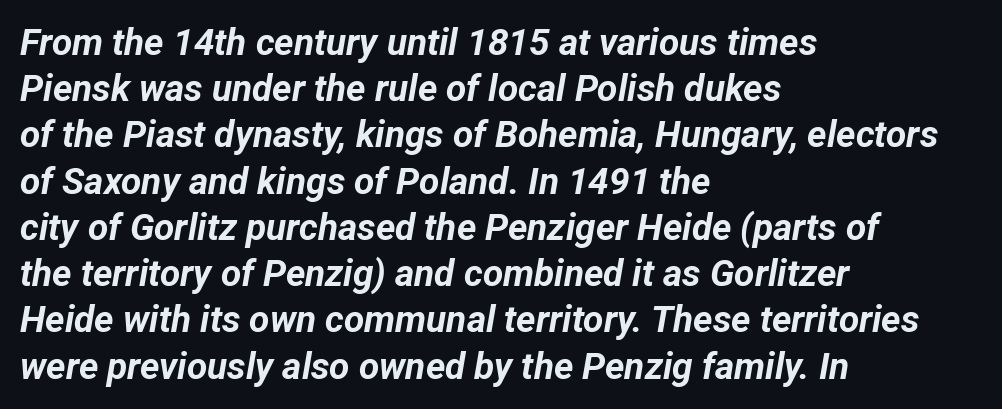
Thick stems and heavy bowls — unmistakably bold. Normally led — the rows are evenly, conventionally spaced. Proportional: the letters do not fall into vertical columns. The space directly below the letters is spotless. The rag falls on the right side of this text block.
